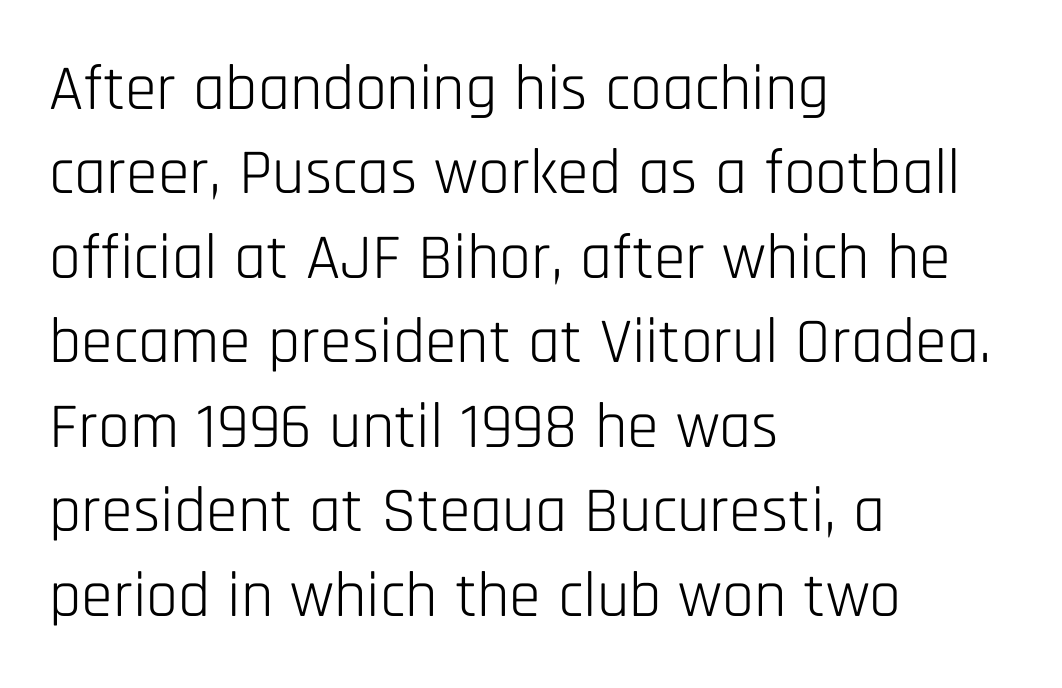
Q: Is the text bold? A: No.
Q: Is the text italic (slanted)? A: No, it is upright.
Q: Is the typeface a serif or a sans-serif typeface? A: Sans-serif.
Q: Is the text underlined? A: No.
Q: How is the paragraph aligned? A: Left-aligned.
Q: Is the spacing between letters normal or unusually wide? A: Normal.
Q: Is the spacing between lines tight, normal or loose? A: Normal.
Q: Width (condensed, normal, or wide)? A: Condensed.
Q: Stroke contrast? A: Low.
Q: x-height? A: Large.
Q: Monospaced? A: No.
